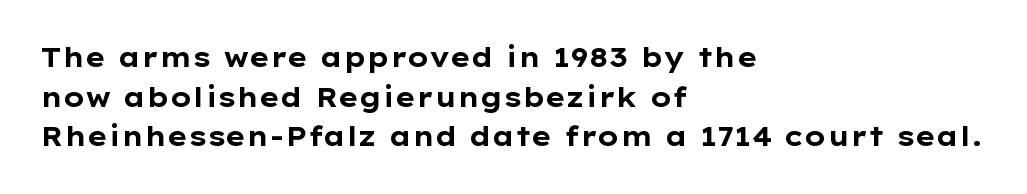
Q: Is the text bold? A: Yes.
Q: Is the text italic (slanted)? A: No, it is upright.
Q: Is the text underlined? A: No.
Q: How is the paragraph aligned? A: Left-aligned.
Q: Is the spacing between letters normal or unusually wide? A: Normal.
Q: Is the spacing between lines tight, normal or loose? A: Normal.
